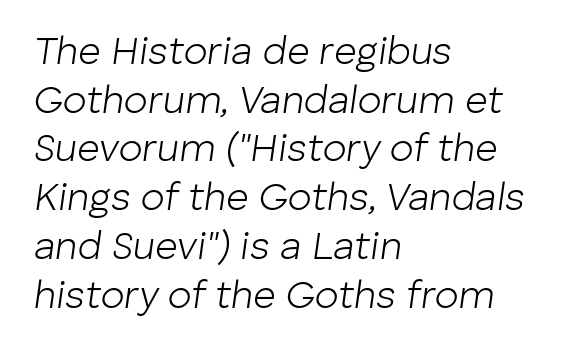
{"italic": "yes", "lean": "right", "slant_degrees": 8, "bold": "no", "weight": "light", "width": "normal", "stroke_contrast": "low", "x_height": "medium", "monospaced": "no", "underline": "no", "align": "left", "line_spacing": "normal", "line_spacing_ratio": 1.25, "letter_spacing": "normal", "letter_spacing_em": 0.0, "glyph_px": 39}
